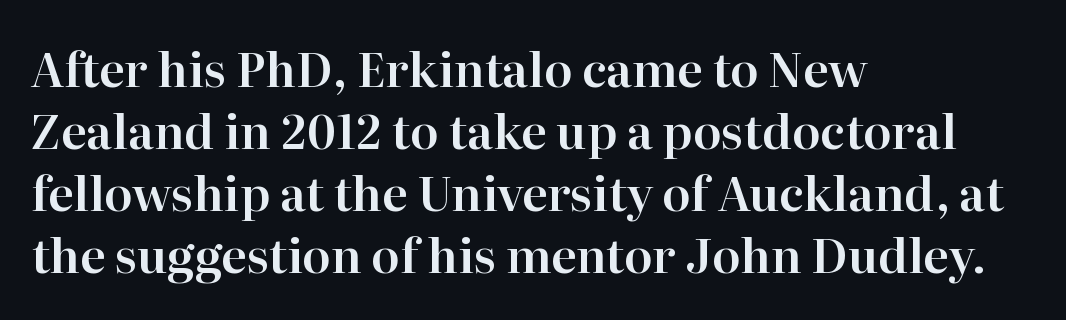
The image shows 47 px serif type, upright; set left-aligned, normal line spacing (1.32x), normal letter spacing, not underlined; high stroke contrast and a medium x-height.
